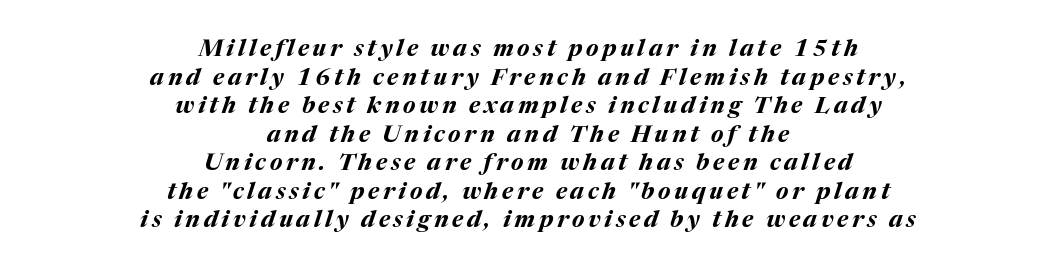
The image shows 23 px bold type, italic (leaning right); set centered, line spacing 1.24x, not underlined.
